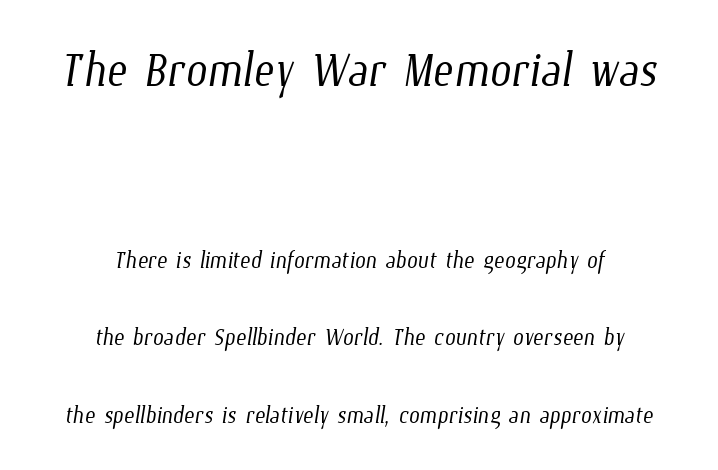
Q: Is the text bold? A: No.
Q: Is the text underlined? A: No.
Q: How is the paragraph aligned? A: Centered.
Q: Is the spacing between letters normal or unusually wide? A: Normal.
Q: Is the spacing between lines tight, normal or loose? A: Loose.
Q: Which block of text is set in a larger size, the first (top) or the second (bottom)? A: The first (top) one.
Q: Width (condensed, normal, or wide)? A: Condensed.
Q: Stroke contrast? A: Low.
Q: x-height? A: Medium.
Q: Monospaced? A: No.
